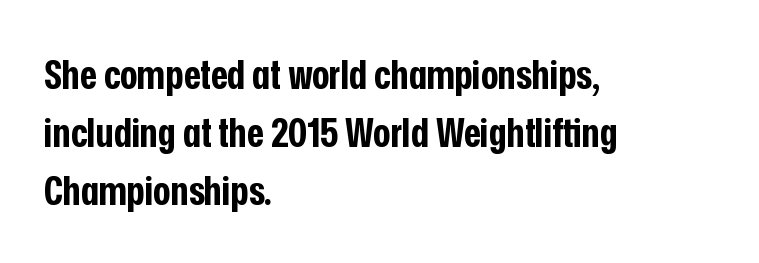
Regarding serifs, this sample does without them. Is this a fixed-width face? No — the glyphs have proportional, varying widths. The letterforms sit shoulder to shoulder at normal distance. The letters stand upright; this is a roman face. The space between consecutive lines is moderate.
